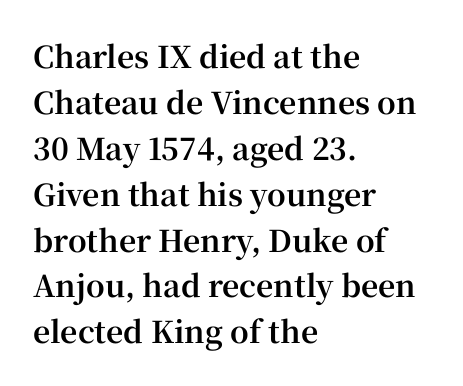
{"serif": "yes", "italic": "no", "bold": "yes", "weight": "bold", "width": "normal", "stroke_contrast": "high", "x_height": "medium", "monospaced": "no", "underline": "no", "align": "left", "line_spacing": "normal", "line_spacing_ratio": 1.53, "letter_spacing": "normal", "letter_spacing_em": 0.0, "glyph_px": 30}
